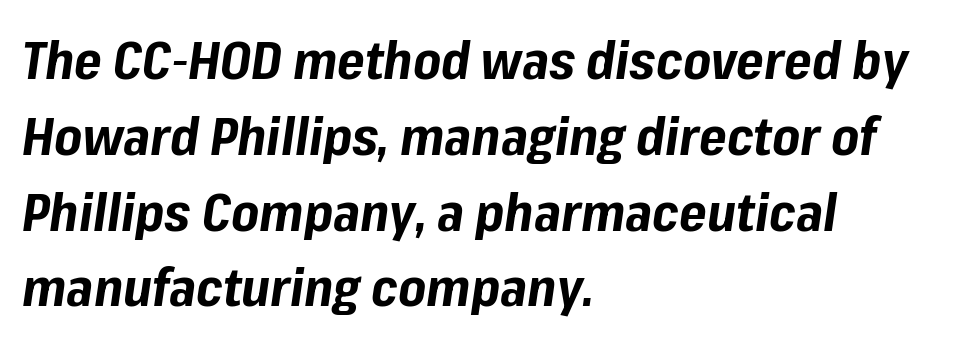
Q: Is the text bold? A: Yes.
Q: Is the text italic (slanted)? A: Yes, it leans right by about 8 degrees.
Q: Is the text underlined? A: No.
Q: How is the paragraph aligned? A: Left-aligned.
Q: Is the spacing between letters normal or unusually wide? A: Normal.
Q: Is the spacing between lines tight, normal or loose? A: Normal.
Q: Width (condensed, normal, or wide)? A: Normal.
Q: Stroke contrast? A: Low.
Q: x-height? A: Medium.
Q: Monospaced? A: No.
